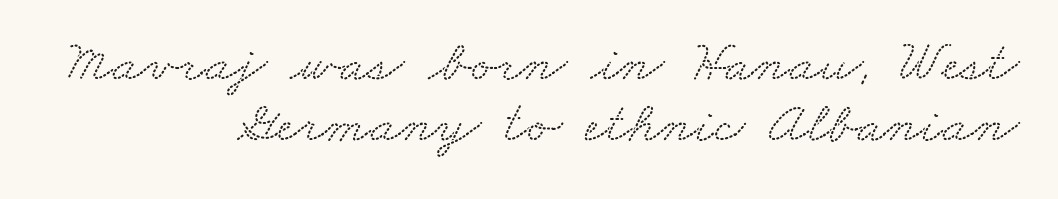
The glyphs are unaccompanied by any horizontal stroke below them. The passage shown is typed in a proportional face where columns would drift. Quick note: interline space is minimal. Nothing unusual about the tracking: characters are spaced as the font intends. I'd call this a serif setting — the letters wear small feet. The paragraph has a hard right edge and a soft left edge.
